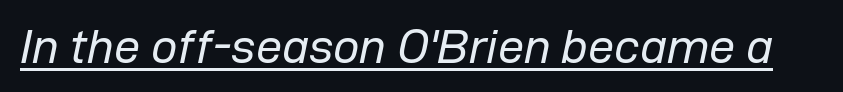
The image shows 47 px regular-weight type, italic (leaning right); set normal letter spacing, underlined; low stroke contrast and a medium x-height.
